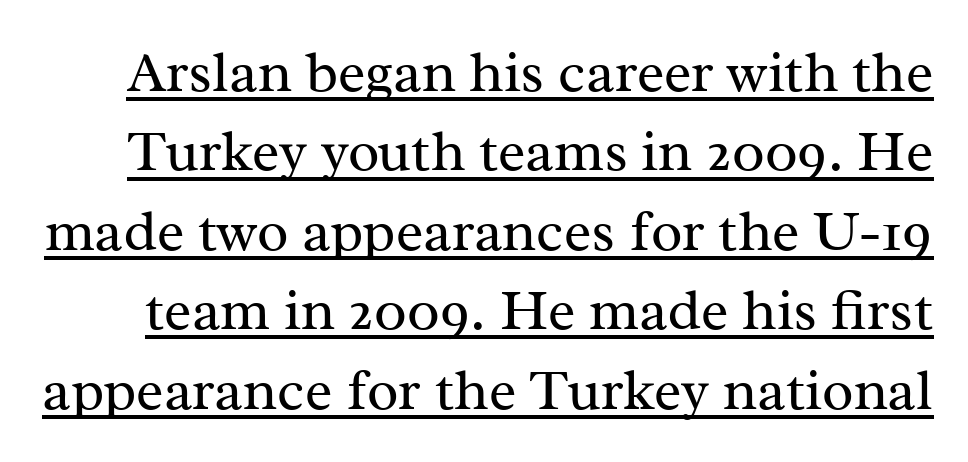
Q: Is the text bold? A: No.
Q: Is the text italic (slanted)? A: No, it is upright.
Q: Is the typeface a serif or a sans-serif typeface? A: Serif.
Q: Is the text underlined? A: Yes.
Q: Is the spacing between letters normal or unusually wide? A: Normal.
Q: Is the spacing between lines tight, normal or loose? A: Normal.
Q: Width (condensed, normal, or wide)? A: Normal.
Q: Stroke contrast? A: Medium.
Q: x-height? A: Medium.
Q: Monospaced? A: No.
